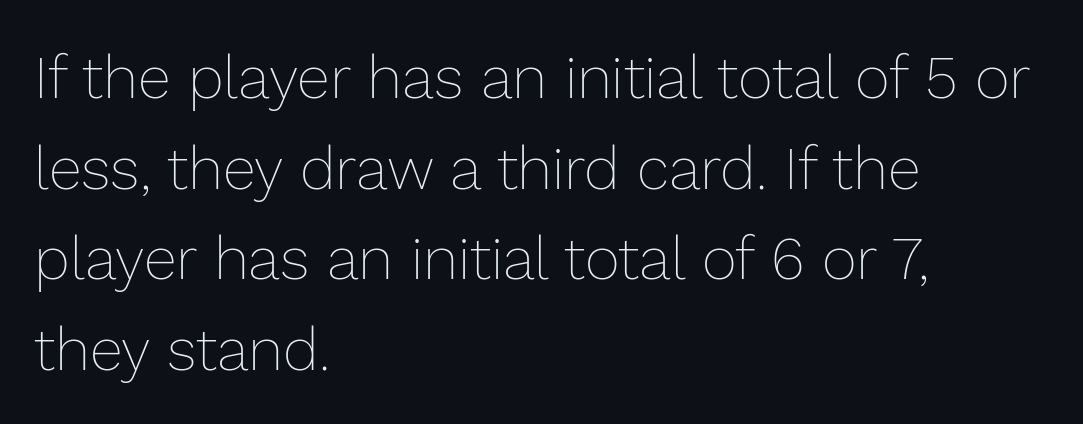
{"italic": "no", "bold": "no", "weight": "thin", "width": "normal", "stroke_contrast": "low", "x_height": "medium", "monospaced": "no", "underline": "no", "align": "left", "line_spacing": "normal", "line_spacing_ratio": 1.51, "letter_spacing": "normal", "letter_spacing_em": 0.0, "glyph_px": 60}
